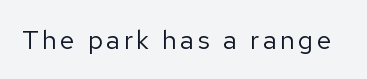
Q: Is the text bold? A: No.
Q: Is the text italic (slanted)? A: No, it is upright.
Q: Is the text underlined? A: No.
